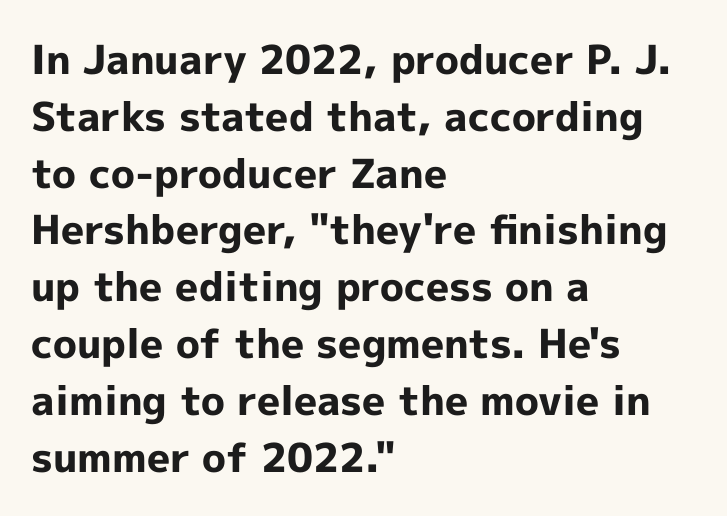
Q: Is the text bold? A: Yes.
Q: Is the text italic (slanted)? A: No, it is upright.
Q: Is the typeface a serif or a sans-serif typeface? A: Sans-serif.
Q: Is the text underlined? A: No.
Q: How is the paragraph aligned? A: Left-aligned.
Q: Is the spacing between letters normal or unusually wide? A: Normal.
Q: Is the spacing between lines tight, normal or loose? A: Normal.
Q: Width (condensed, normal, or wide)? A: Normal.
Q: x-height? A: Medium.
Q: Monospaced? A: No.
